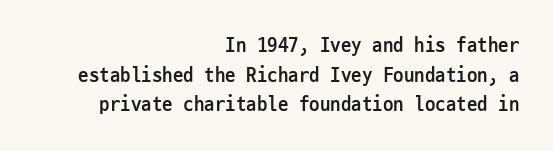
{"italic": "no", "bold": "yes", "underline": "no", "align": "right", "line_spacing": "normal", "line_spacing_ratio": 1.41, "letter_spacing": "normal", "letter_spacing_em": 0.0, "glyph_px": 21}
